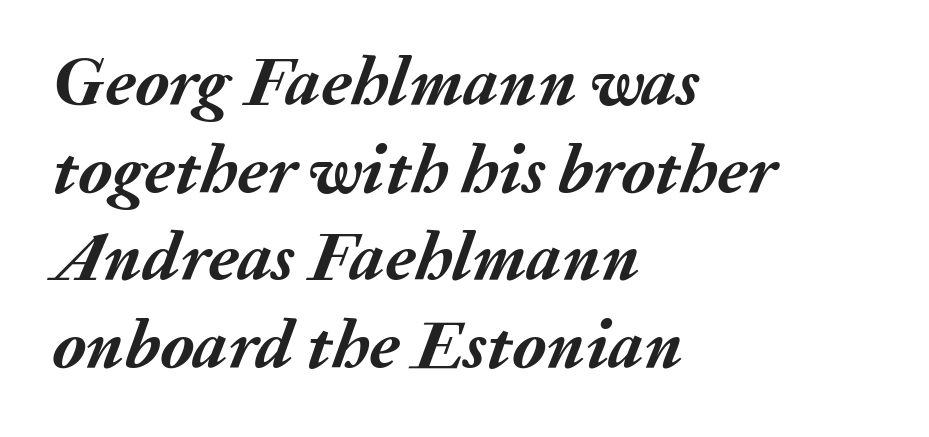
The image shows 69 px semibold type, italic (leaning right); set left-aligned, normal line spacing (1.27x), normal letter spacing, not underlined; medium stroke contrast and a medium x-height.
